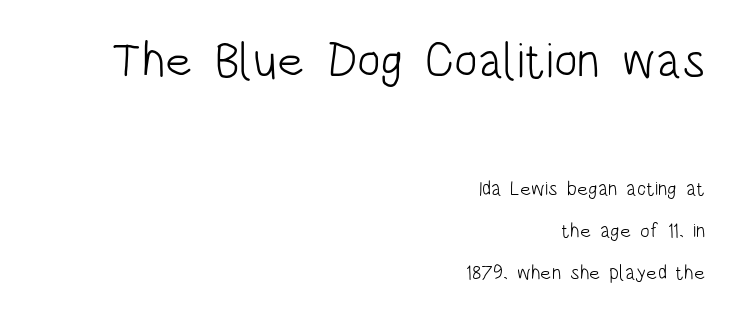
{"serif": "no", "italic": "no", "bold": "no", "weight": "light", "width": "condensed", "stroke_contrast": "low", "x_height": "large", "monospaced": "no", "underline": "no", "align": "right", "line_spacing": "loose", "line_spacing_ratio": 2.11, "letter_spacing": "normal", "letter_spacing_em": 0.0, "larger_block": "first", "size_ratio": 2.45, "glyph_px": 49}
